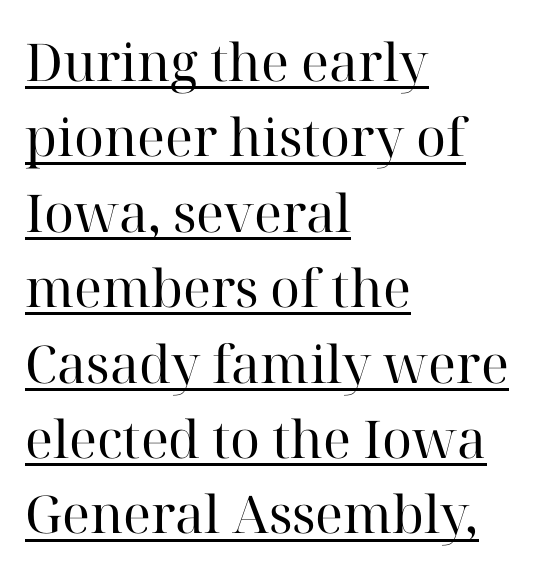
{"serif": "yes", "italic": "no", "bold": "no", "weight": "regular", "width": "normal", "stroke_contrast": "high", "x_height": "medium", "monospaced": "no", "underline": "yes", "align": "left", "line_spacing": "normal", "line_spacing_ratio": 1.45, "letter_spacing": "normal", "letter_spacing_em": 0.0, "glyph_px": 52}
